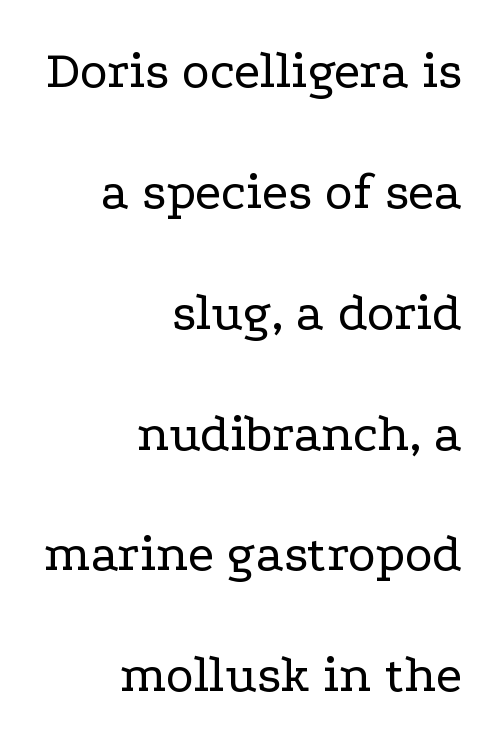
{"serif": "yes", "italic": "no", "bold": "no", "weight": "regular", "width": "wide", "stroke_contrast": "low", "x_height": "medium", "monospaced": "no", "underline": "no", "align": "right", "line_spacing": "loose", "line_spacing_ratio": 2.28, "letter_spacing": "normal", "letter_spacing_em": 0.0, "glyph_px": 53}
